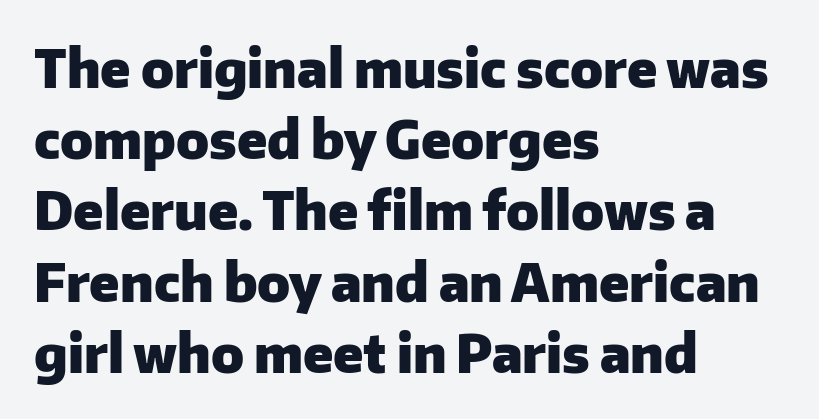
Think of a printed novel: that variable character pitch is what you see here. Short note: letters normally spaced. Decoration check: the copy has no underline. Each glyph is drawn with heavy, bold strokes. If you drew a ruler down the left edge, every line would touch it.
